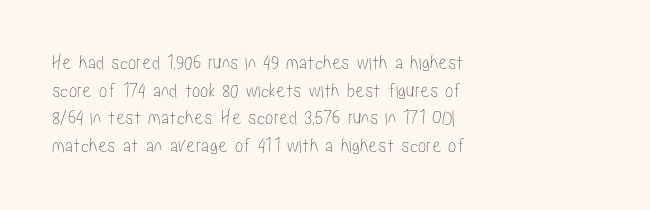
Q: Is the text italic (slanted)? A: No, it is upright.
Q: Is the text underlined? A: No.
Q: How is the paragraph aligned? A: Left-aligned.
Q: Is the spacing between letters normal or unusually wide? A: Normal.
Q: Is the spacing between lines tight, normal or loose? A: Normal.
